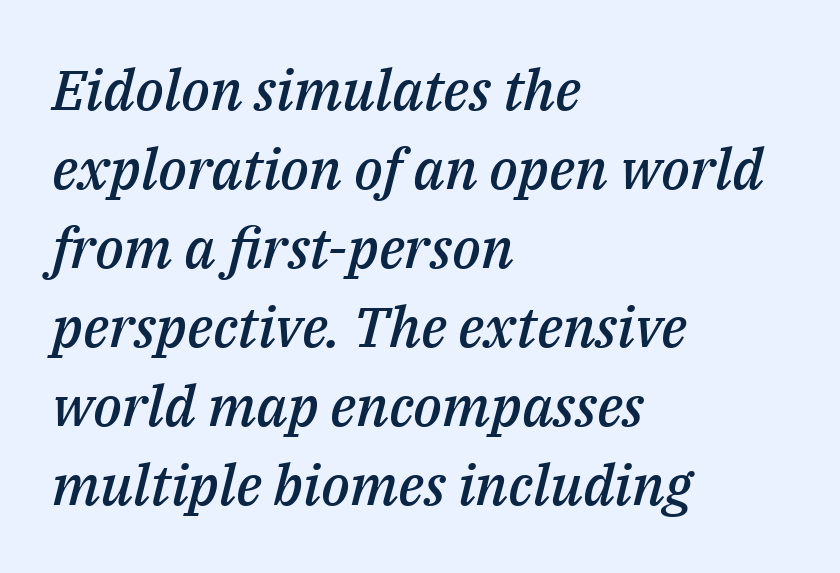
{"italic": "yes", "lean": "right", "slant_degrees": 14, "bold": "semi", "weight": "semibold", "width": "normal", "stroke_contrast": "medium", "x_height": "medium", "monospaced": "no", "underline": "no", "align": "left", "line_spacing": "normal", "line_spacing_ratio": 1.41, "letter_spacing": "normal", "letter_spacing_em": 0.0, "glyph_px": 56}
